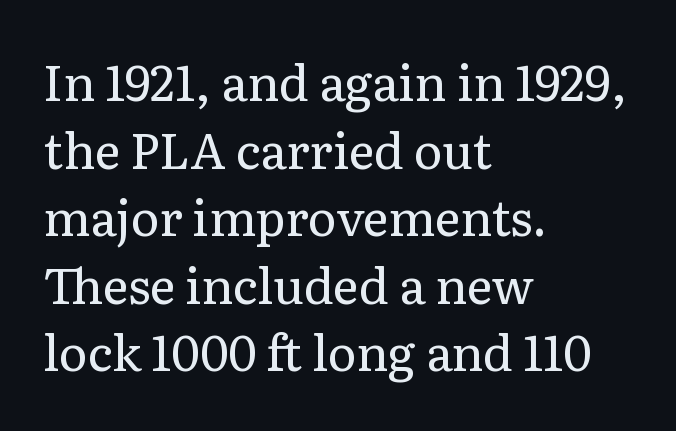
{"serif": "yes", "italic": "no", "bold": "no", "weight": "regular", "width": "normal", "stroke_contrast": "low", "x_height": "medium", "monospaced": "no", "underline": "no", "align": "left", "line_spacing": "normal", "line_spacing_ratio": 1.38, "letter_spacing": "normal", "letter_spacing_em": 0.0, "glyph_px": 49}
